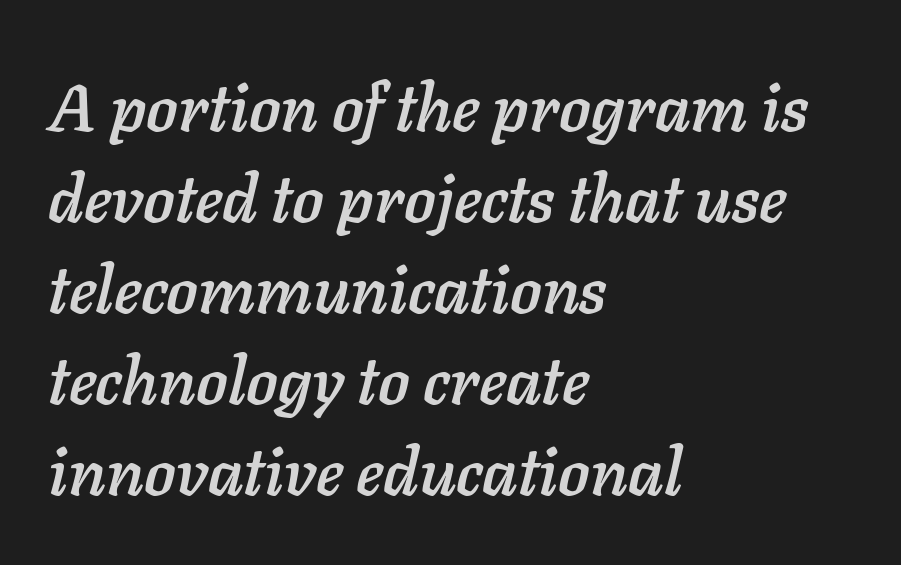
{"italic": "yes", "lean": "right", "slant_degrees": 11, "width": "normal", "stroke_contrast": "low", "x_height": "medium", "monospaced": "no", "underline": "no", "align": "left", "line_spacing": "normal", "line_spacing_ratio": 1.38, "letter_spacing": "normal", "letter_spacing_em": 0.0, "glyph_px": 66}
